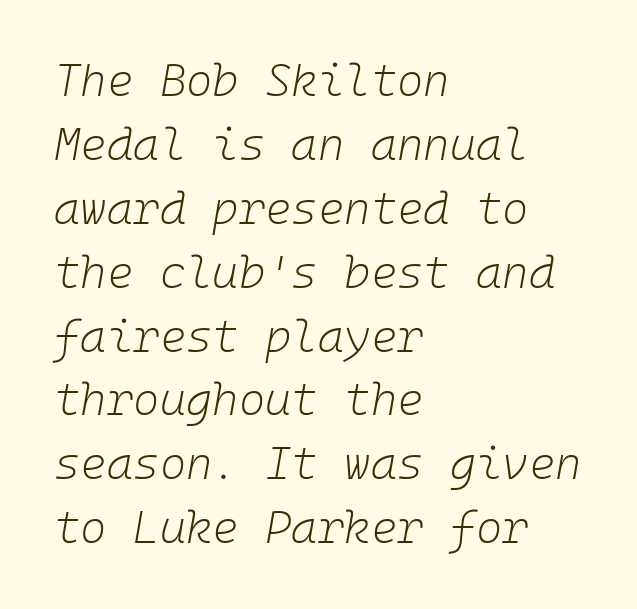
Q: Is the text bold? A: No.
Q: Is the text italic (slanted)? A: Yes, it leans right by about 10 degrees.
Q: Is the text underlined? A: No.
Q: How is the paragraph aligned? A: Left-aligned.
Q: Is the spacing between letters normal or unusually wide? A: Normal.
Q: Is the spacing between lines tight, normal or loose? A: Normal.
Q: Width (condensed, normal, or wide)? A: Normal.
Q: Stroke contrast? A: Low.
Q: x-height? A: Medium.
Q: Monospaced? A: Yes.
